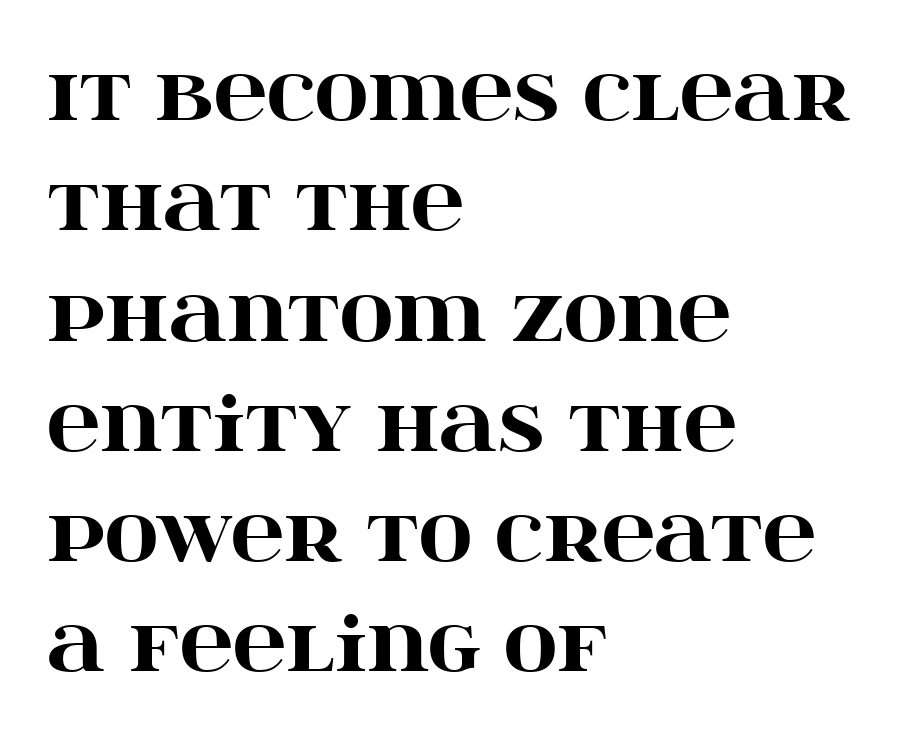
The specimen omits any rule beneath the text block's lines. Ordinary non-slanted type is in use. Weight check: bold — yes, fully. Here the glyphs are tracked normally, forming tight word shapes.
